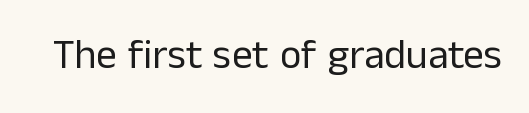
The image shows 41 px regular-weight sans-serif type, upright; set normal letter spacing, not underlined; low stroke contrast and a medium x-height.
